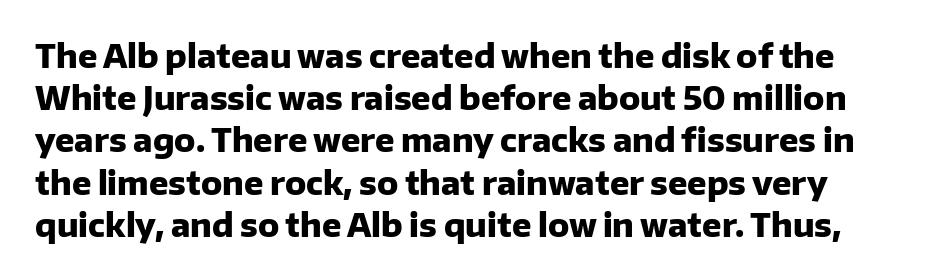
The image shows 32 px heavy sans-serif type, upright; set left-aligned, normal line spacing (1.32x), normal letter spacing, not underlined; low stroke contrast and a medium x-height.
